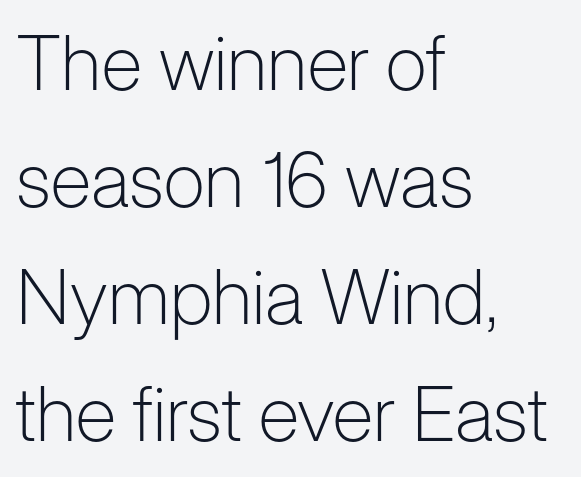
Q: Is the text bold? A: No.
Q: Is the text italic (slanted)? A: No, it is upright.
Q: Is the typeface a serif or a sans-serif typeface? A: Sans-serif.
Q: Is the text underlined? A: No.
Q: How is the paragraph aligned? A: Left-aligned.
Q: Is the spacing between letters normal or unusually wide? A: Normal.
Q: Is the spacing between lines tight, normal or loose? A: Normal.
Q: Width (condensed, normal, or wide)? A: Normal.
Q: Stroke contrast? A: Low.
Q: x-height? A: Medium.
Q: Monospaced? A: No.
